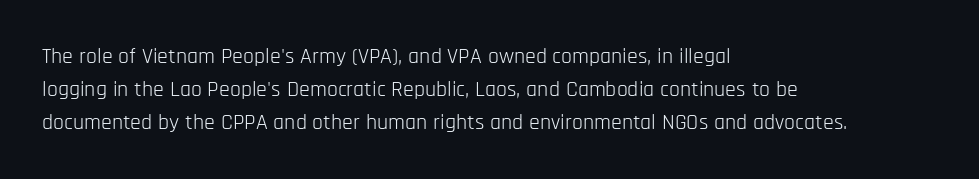
The image shows 22 px text type, upright; set left-aligned, normal line spacing (1.49x), normal letter spacing, not underlined.
